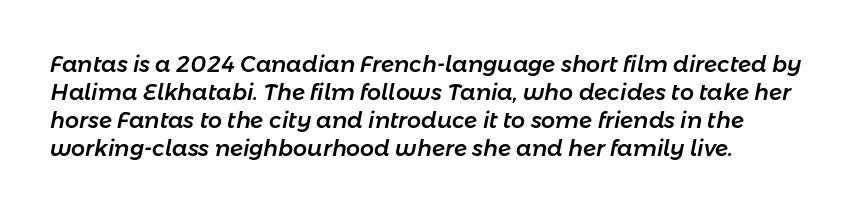
Q: Is the text italic (slanted)? A: Yes, it leans right by about 11 degrees.
Q: Is the text underlined? A: No.
Q: Is the spacing between letters normal or unusually wide? A: Normal.
Q: Is the spacing between lines tight, normal or loose? A: Normal.
